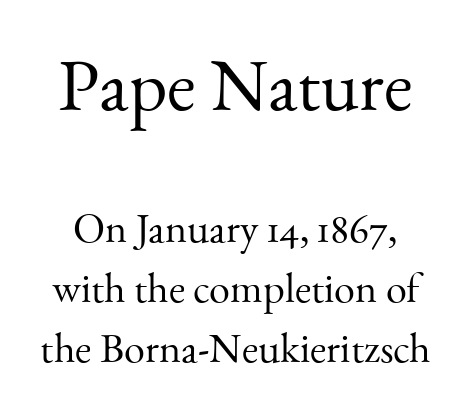
The image shows 74 px light serif type, upright; set normal line spacing (1.42x), normal letter spacing, not underlined; the first (top) block is 1.76x larger; medium stroke contrast and a small x-height.
